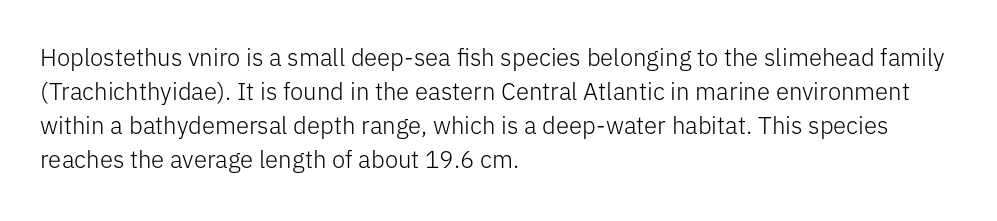
Just letters on the line, the space beneath them empty. The lines sit at an ordinary, default distance from one another. Reading down the block, your eye returns to a fixed left position each line. Think standard paragraph weight, or any step lighter than that.
